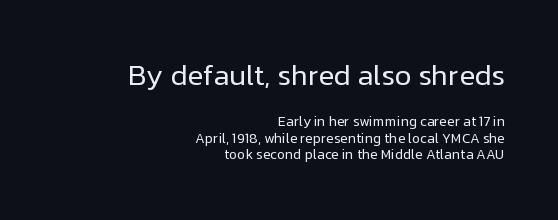
These lines stack with their right ends in a neat column. The gap between lines stays unmarked. Font category for this specimen: sans-serif. A student would notice the top passage is typeset larger than what follows.
